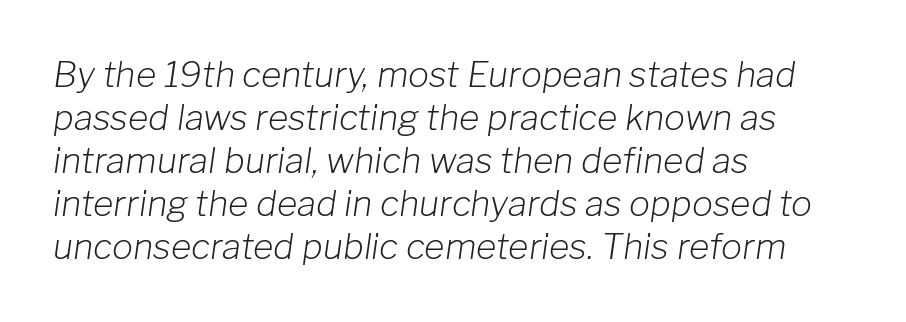
The image shows 35 px light type, italic (leaning right); set left-aligned, line spacing 1.23x, normal letter spacing, not underlined; low stroke contrast and a medium x-height.
